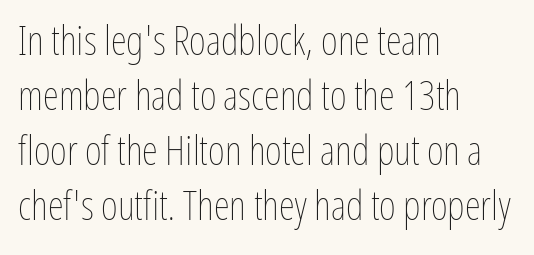
The image shows 41 px thin, condensed type, upright; set left-aligned, normal line spacing (1.34x), normal letter spacing, not underlined; low stroke contrast and a medium x-height.
